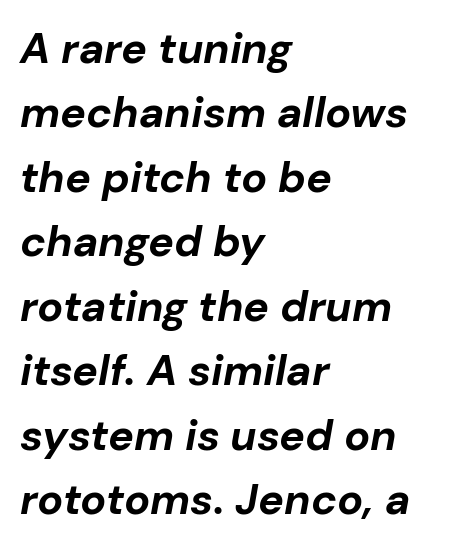
{"italic": "yes", "lean": "right", "slant_degrees": 10, "bold": "yes", "weight": "bold", "width": "normal", "stroke_contrast": "low", "x_height": "medium", "monospaced": "no", "underline": "no", "align": "left", "line_spacing": "normal", "line_spacing_ratio": 1.5, "letter_spacing": "normal", "letter_spacing_em": 0.0, "glyph_px": 43}
